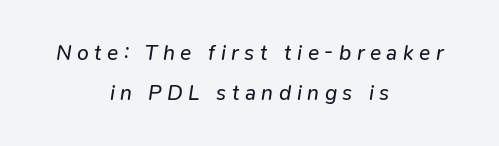
Quick note: italic. This sample uses expanded letter spacing, leaving extra air between glyphs. The string is rendered with underlining switched off. If you folded the block vertically in half, each line would mirror itself in length. The passage shown is not bold in any degree. One glance says open: line gaps are wider than usual.
